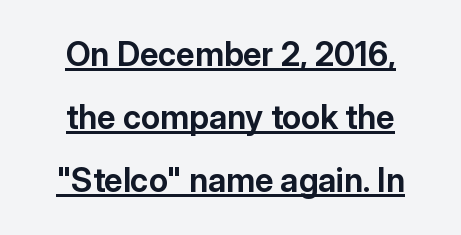
Nothing unusual about the tracking: characters are spaced as the font intends. Honestly, the rows look like they've been pulled way apart. A typesetter would label this face a sans. This sample is center-justified, so both line endings float freely.
